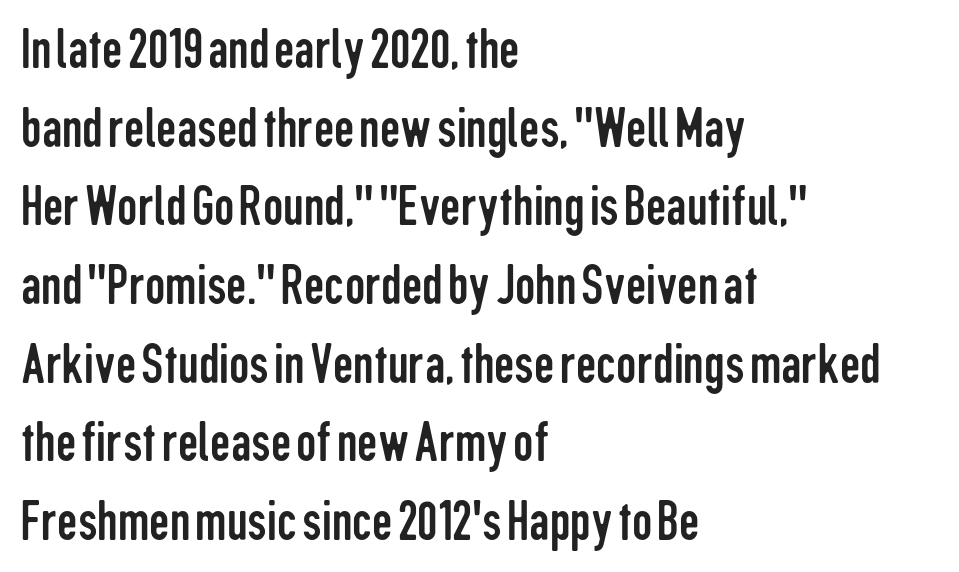
{"serif": "no", "italic": "no", "bold": "no", "weight": "regular", "width": "condensed", "stroke_contrast": "low", "x_height": "medium", "monospaced": "no", "underline": "no", "align": "left", "line_spacing": "normal", "line_spacing_ratio": 1.38, "letter_spacing": "normal", "letter_spacing_em": 0.0, "glyph_px": 57}
